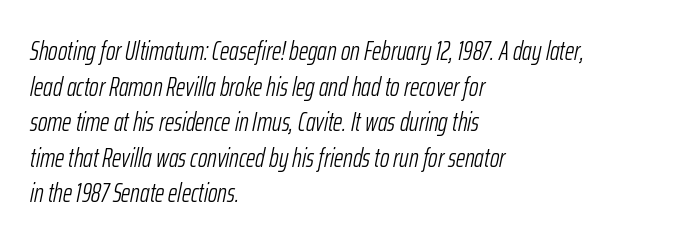
Q: Is the text bold? A: No.
Q: Is the text italic (slanted)? A: Yes, it leans right by about 12 degrees.
Q: Is the text underlined? A: No.
Q: How is the paragraph aligned? A: Left-aligned.
Q: Is the spacing between letters normal or unusually wide? A: Normal.
Q: Is the spacing between lines tight, normal or loose? A: Normal.
